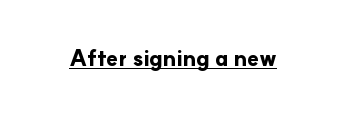
{"italic": "no", "bold": "yes", "underline": "yes", "letter_spacing": "normal", "letter_spacing_em": 0.0, "glyph_px": 22}
